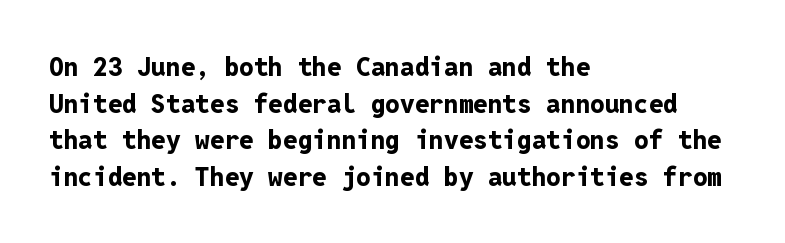
Q: Is the text bold? A: Yes.
Q: Is the text italic (slanted)? A: No, it is upright.
Q: Is the text underlined? A: No.
Q: How is the paragraph aligned? A: Left-aligned.
Q: Is the spacing between letters normal or unusually wide? A: Normal.
Q: Is the spacing between lines tight, normal or loose? A: Normal.
